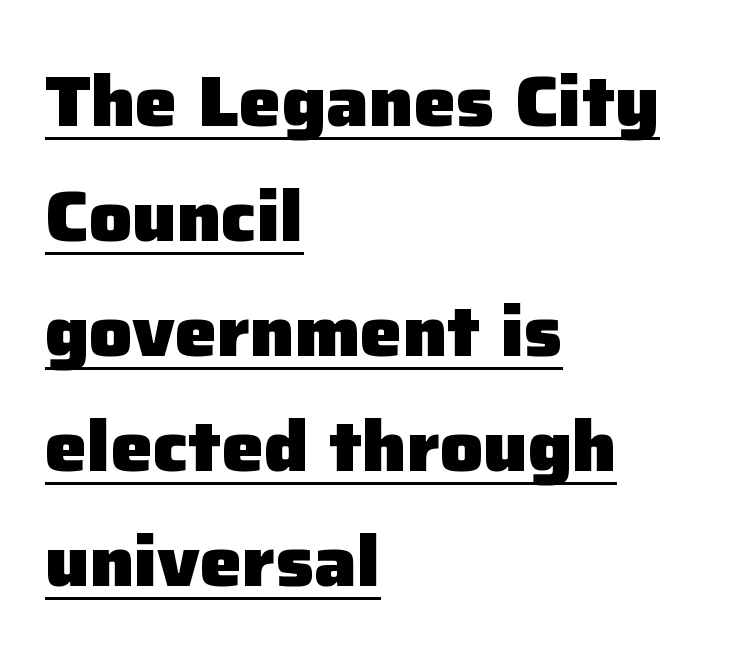
Q: Is the text bold? A: Yes.
Q: Is the text italic (slanted)? A: No, it is upright.
Q: Is the typeface a serif or a sans-serif typeface? A: Sans-serif.
Q: Is the text underlined? A: Yes.
Q: How is the paragraph aligned? A: Left-aligned.
Q: Is the spacing between letters normal or unusually wide? A: Normal.
Q: Is the spacing between lines tight, normal or loose? A: Normal.
Q: Width (condensed, normal, or wide)? A: Normal.
Q: Stroke contrast? A: Low.
Q: x-height? A: Medium.
Q: Monospaced? A: No.
